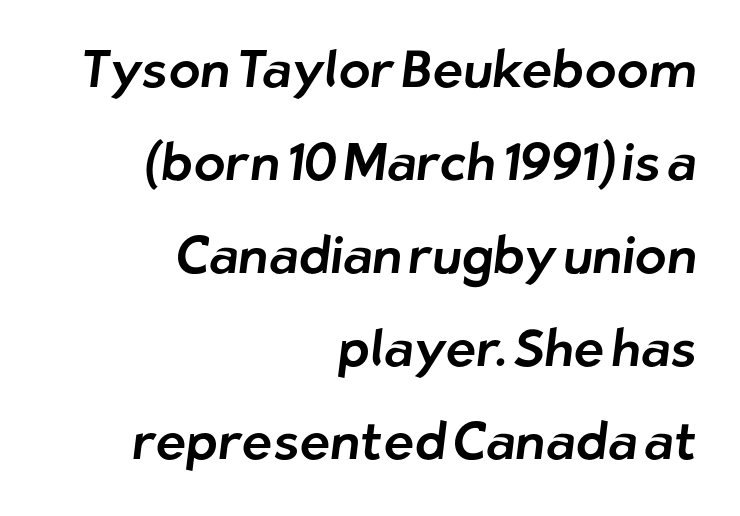
{"serif": "no", "width": "normal", "stroke_contrast": "low", "x_height": "medium", "monospaced": "no", "underline": "no", "align": "right", "line_spacing_ratio": 1.79, "letter_spacing": "normal", "letter_spacing_em": 0.0, "glyph_px": 52}
